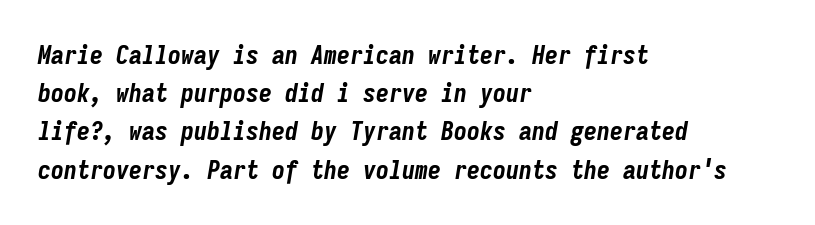
Q: Is the text bold? A: Yes.
Q: Is the text italic (slanted)? A: Yes, it leans right by about 9 degrees.
Q: Is the text underlined? A: No.
Q: How is the paragraph aligned? A: Left-aligned.
Q: Is the spacing between letters normal or unusually wide? A: Normal.
Q: Is the spacing between lines tight, normal or loose? A: Normal.
